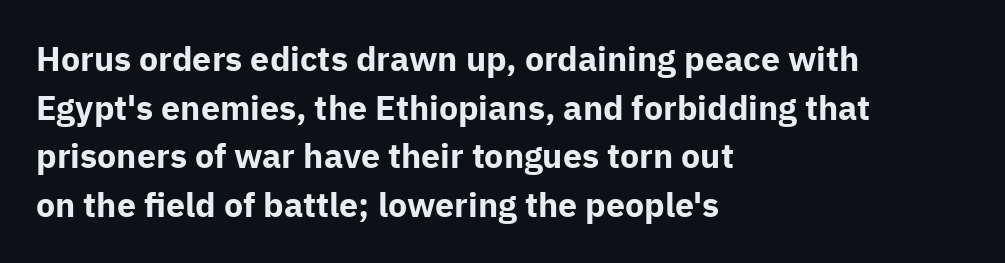
The image shows 34 px bold sans-serif type, upright; set left-aligned, normal line spacing (1.43x), normal letter spacing, not underlined; low stroke contrast and a medium x-height.
